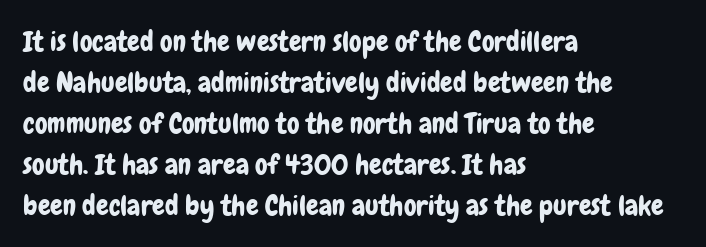
The image shows 28 px condensed sans-serif type, upright; set left-aligned, normal line spacing (1.46x), normal letter spacing, not underlined; low stroke contrast and a medium x-height.
